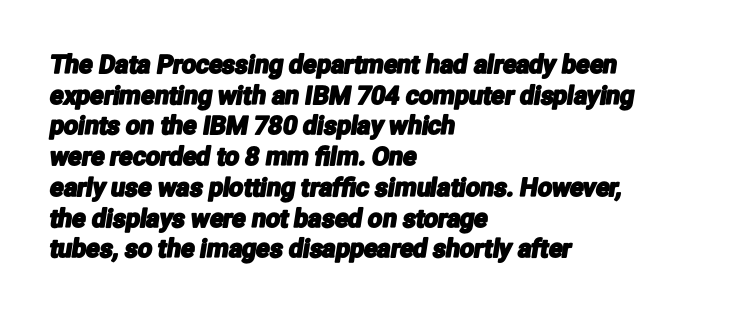
The image shows 25 px text type; set left-aligned, line spacing 1.23x, normal letter spacing, not underlined.
